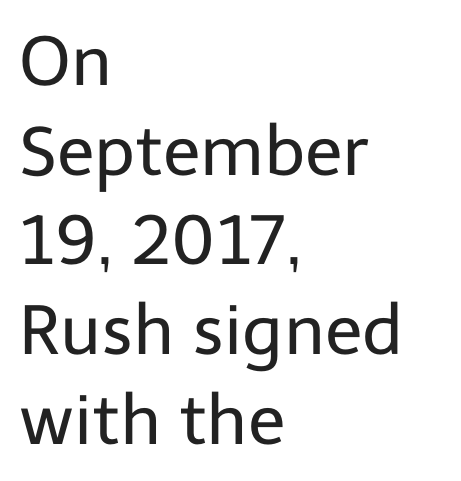
The image shows 69 px regular-weight sans-serif type, upright; set left-aligned, normal line spacing (1.3x), normal letter spacing, not underlined; low stroke contrast and a medium x-height.
